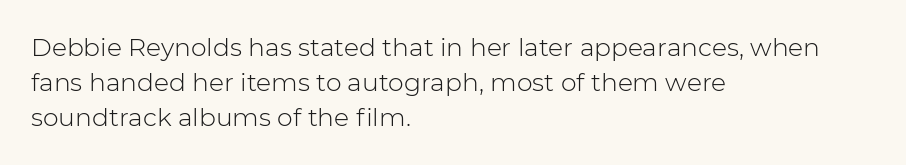
{"italic": "no", "bold": "no", "underline": "no", "align": "left", "line_spacing": "normal", "line_spacing_ratio": 1.41, "letter_spacing": "normal", "letter_spacing_em": 0.0, "glyph_px": 25}
